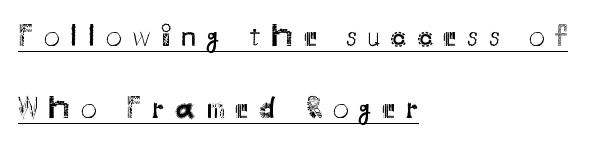
The image shows 32 px regular-weight sans-serif type, upright; set left-aligned, loose line spacing (2.26x), unusually wide letter spacing (+0.33 em), underlined; medium stroke contrast and a small x-height.
